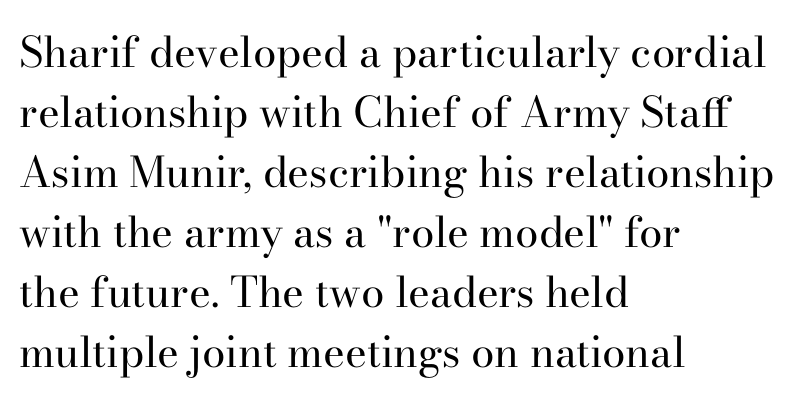
The image shows 42 px regular-weight serif type, upright; set left-aligned, normal line spacing (1.43x), normal letter spacing, not underlined; high stroke contrast and a small x-height.
